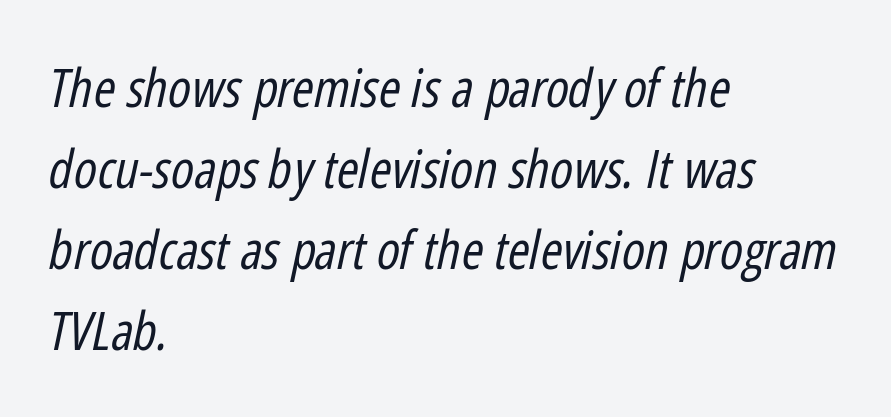
The image shows 53 px regular-weight, condensed type, italic (leaning right); set left-aligned, normal line spacing (1.53x), normal letter spacing, not underlined; low stroke contrast and a medium x-height.
